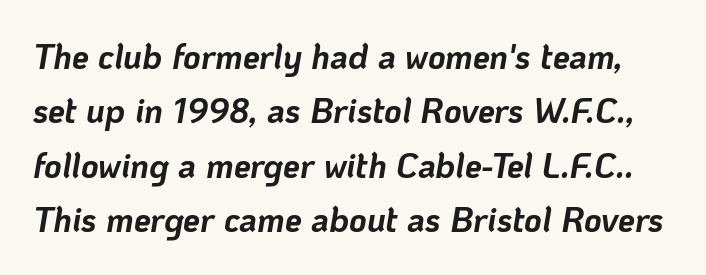
The image shows 34 px bold type, italic (leaning right); set normal line spacing (1.6x), normal letter spacing, not underlined; low stroke contrast and a medium x-height.
